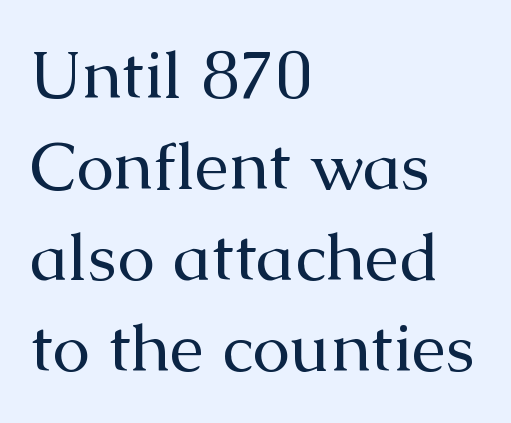
You could call the tracking neutral — neither tight nor loose. This sample has the flowing, uneven cadence of proportional lettering. The strokes are not fattened; the text isn't bold. Lines of text with bare space underneath.
